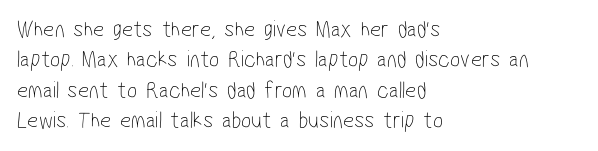
Q: Is the text bold? A: No.
Q: Is the text underlined? A: No.
Q: How is the paragraph aligned? A: Left-aligned.
Q: Is the spacing between letters normal or unusually wide? A: Normal.
Q: Is the spacing between lines tight, normal or loose? A: Normal.
